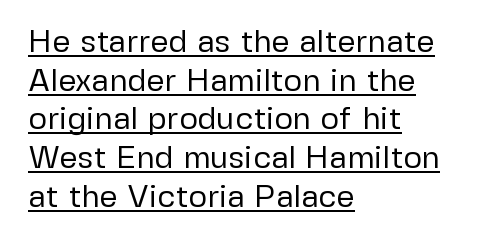
The image shows 32 px regular-weight sans-serif type, upright; set left-aligned, line spacing 1.21x, normal letter spacing, underlined; low stroke contrast and a medium x-height.
